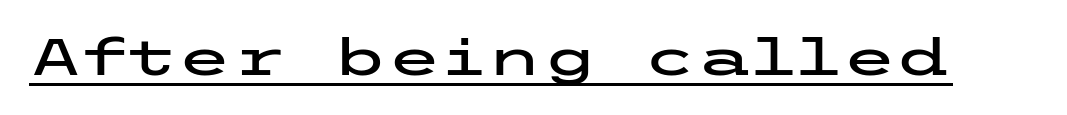
The image shows 50 px wide sans-serif type, upright; set normal letter spacing, underlined; low stroke contrast and a medium x-height.
